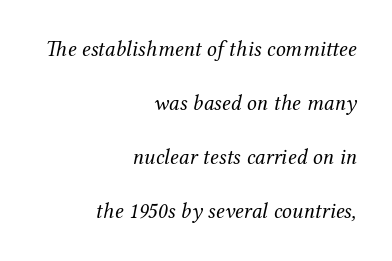
The face used here has a pronounced slope to its letters. This sample uses plain, unmodified letter spacing. Beneath every word, the page is bare. Does the leading feel generous? Absolutely, it's lavish. Stem width sits at or under what a default text font uses.
